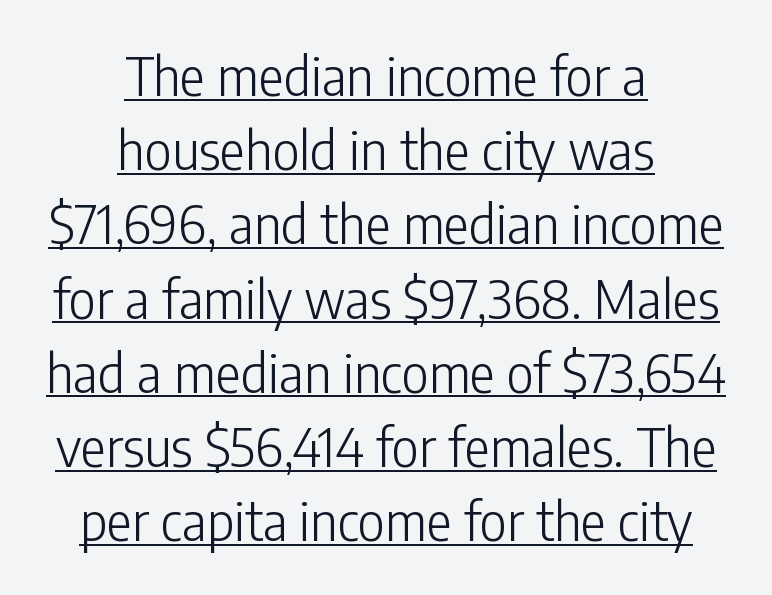
Notice how the stems are strictly vertical — no italics here. If you measured baseline to baseline, you'd find a middling distance. Glyph-to-glyph distance matches everyday printed text. The type family on display is of the sans-serif kind.
